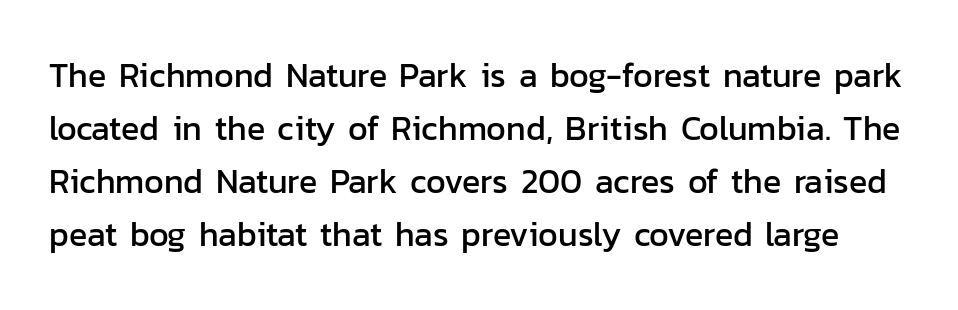
The image shows 34 px sans-serif type, upright; set normal line spacing (1.56x), normal letter spacing, not underlined; low stroke contrast and a medium x-height.
